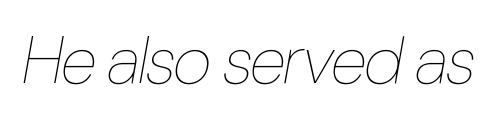
The image shows 67 px thin, condensed type, italic (leaning right); set normal letter spacing, not underlined; low stroke contrast and a medium x-height.
